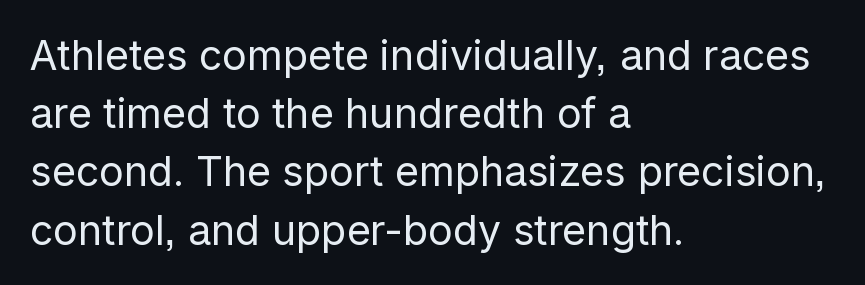
Q: Is the text bold? A: No.
Q: Is the text italic (slanted)? A: No, it is upright.
Q: Is the typeface a serif or a sans-serif typeface? A: Sans-serif.
Q: Is the text underlined? A: No.
Q: How is the paragraph aligned? A: Left-aligned.
Q: Is the spacing between letters normal or unusually wide? A: Normal.
Q: Is the spacing between lines tight, normal or loose? A: Normal.
Q: Width (condensed, normal, or wide)? A: Normal.
Q: Stroke contrast? A: Low.
Q: x-height? A: Medium.
Q: Monospaced? A: No.
